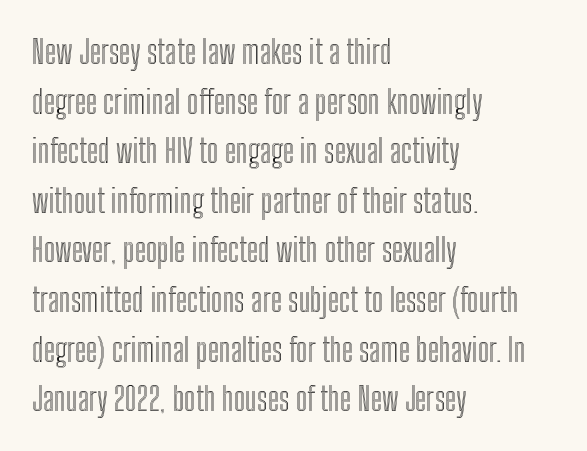
A typesetter would call this zero additional tracking. Horizontal alignment here is leftward, the default for most running prose. The leading is moderate, giving the passage an even texture. Note the varied advance widths — an 'i' is clearly narrower than an 'm'. The specimen reads as upright at a glance. The specimen omits any rule beneath the text block's lines.
